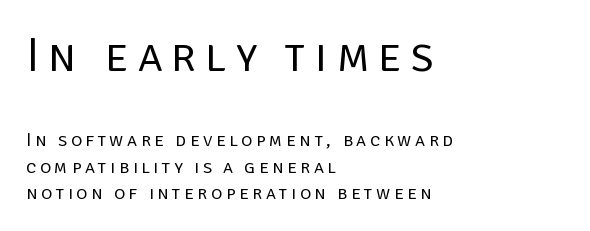
Q: Is the text bold? A: No.
Q: Is the text italic (slanted)? A: No, it is upright.
Q: Is the typeface a serif or a sans-serif typeface? A: Sans-serif.
Q: Is the text underlined? A: No.
Q: How is the paragraph aligned? A: Left-aligned.
Q: Is the spacing between lines tight, normal or loose? A: Normal.
Q: Which block of text is set in a larger size, the first (top) or the second (bottom)? A: The first (top) one.
Q: Width (condensed, normal, or wide)? A: Normal.
Q: Stroke contrast? A: Low.
Q: x-height? A: Large.
Q: Monospaced? A: No.
